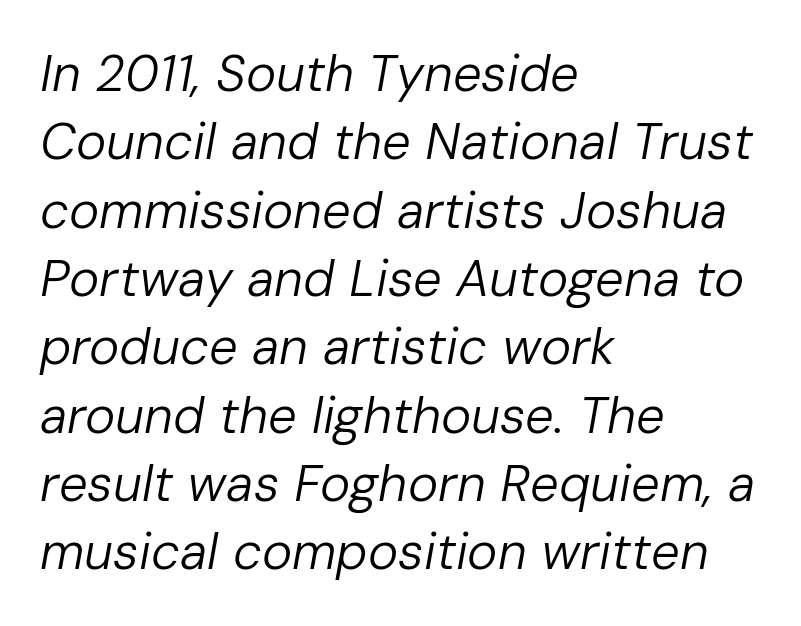
The image shows 51 px regular-weight type, italic (leaning right); set left-aligned, normal line spacing (1.34x), normal letter spacing, not underlined; low stroke contrast and a medium x-height.
